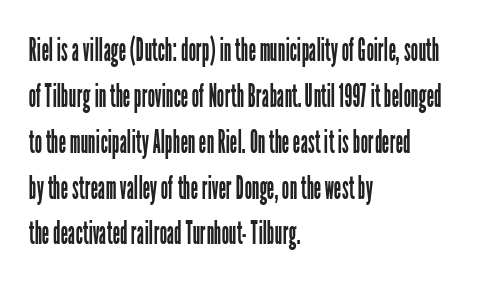
{"serif": "no", "italic": "no", "bold": "no", "weight": "regular", "width": "condensed", "stroke_contrast": "low", "x_height": "medium", "monospaced": "no", "underline": "no", "align": "left", "line_spacing": "normal", "line_spacing_ratio": 1.39, "letter_spacing": "normal", "letter_spacing_em": 0.0, "glyph_px": 33}
